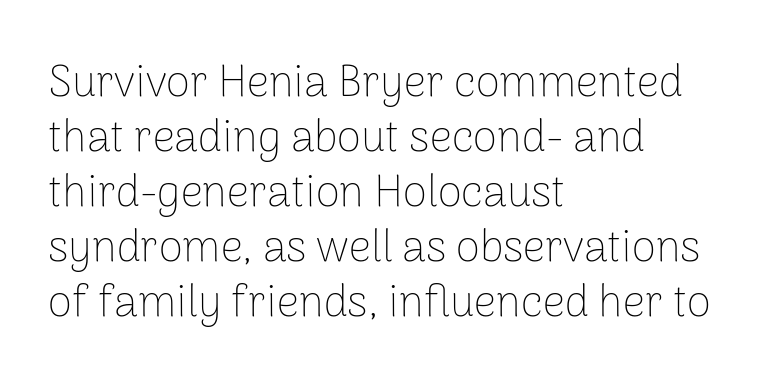
{"serif": "no", "italic": "no", "bold": "no", "weight": "thin", "width": "normal", "stroke_contrast": "low", "x_height": "medium", "monospaced": "no", "underline": "no", "align": "left", "line_spacing": "normal", "line_spacing_ratio": 1.25, "letter_spacing": "normal", "letter_spacing_em": 0.0, "glyph_px": 44}
